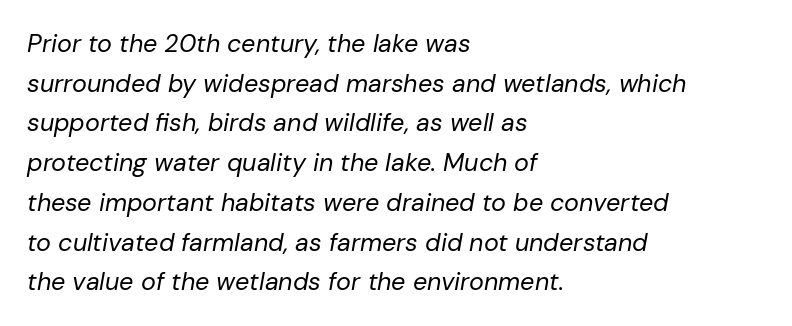
{"italic": "yes", "lean": "right", "slant_degrees": 10, "bold": "no", "underline": "no", "align": "left", "line_spacing": "normal", "line_spacing_ratio": 1.59, "letter_spacing": "normal", "letter_spacing_em": 0.0, "glyph_px": 25}
